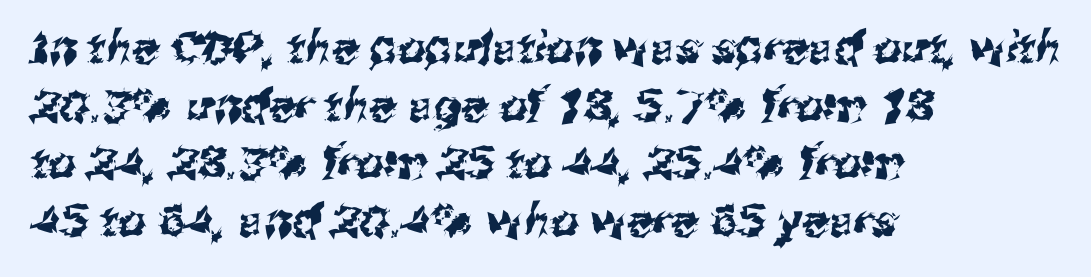
{"serif": "no", "width": "normal", "stroke_contrast": "medium", "x_height": "medium", "monospaced": "no", "underline": "no", "align": "left", "line_spacing": "normal", "line_spacing_ratio": 1.31, "letter_spacing": "normal", "letter_spacing_em": 0.0, "glyph_px": 44}
